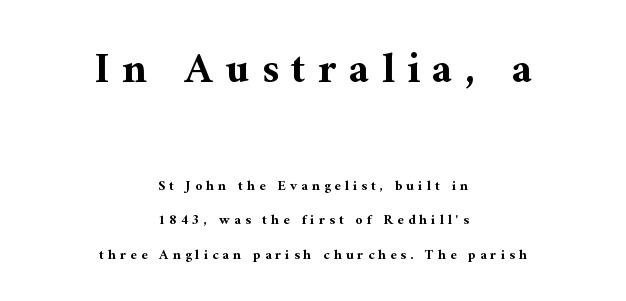
The passage shown is typeset with a serif family. The characters look thick and weighty, a clear bold. Ascenders rise straight up at ninety degrees. Neither beginnings nor endings align; midpoints do. This rendering widens character spacing well past its baseline value. The passage shown is not underscored anywhere.
